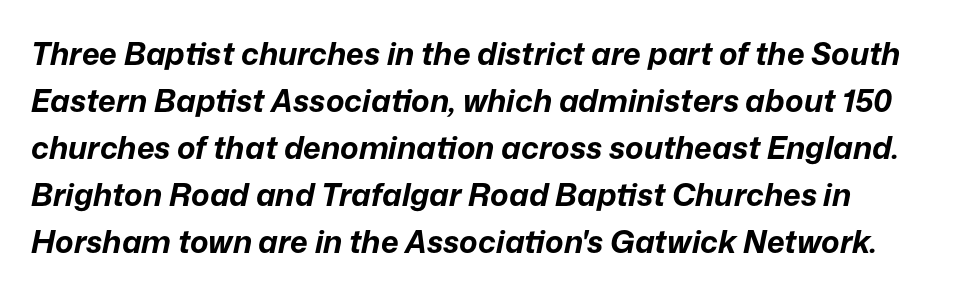
Q: Is the text bold? A: Yes.
Q: Is the text italic (slanted)? A: Yes, it leans right by about 12 degrees.
Q: Is the text underlined? A: No.
Q: How is the paragraph aligned? A: Left-aligned.
Q: Is the spacing between letters normal or unusually wide? A: Normal.
Q: Is the spacing between lines tight, normal or loose? A: Normal.
Q: Width (condensed, normal, or wide)? A: Normal.
Q: Stroke contrast? A: Low.
Q: x-height? A: Medium.
Q: Monospaced? A: No.
